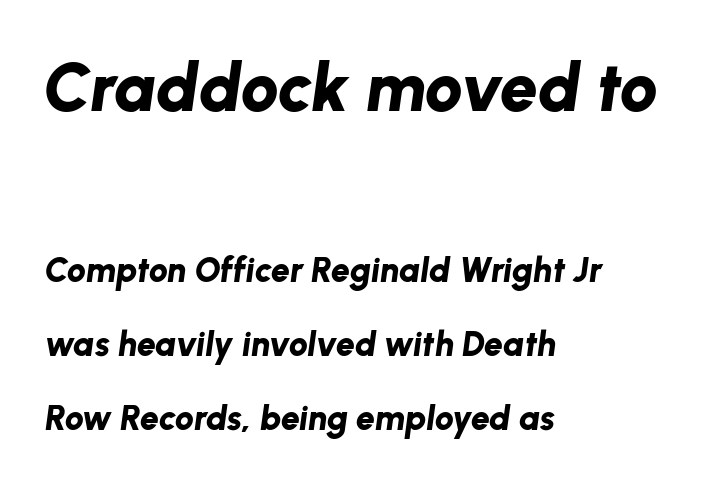
Q: Is the text bold? A: Yes.
Q: Is the text italic (slanted)? A: Yes, it leans right by about 8 degrees.
Q: Is the text underlined? A: No.
Q: How is the paragraph aligned? A: Left-aligned.
Q: Is the spacing between letters normal or unusually wide? A: Normal.
Q: Is the spacing between lines tight, normal or loose? A: Loose.
Q: Which block of text is set in a larger size, the first (top) or the second (bottom)? A: The first (top) one.
Q: Width (condensed, normal, or wide)? A: Normal.
Q: Stroke contrast? A: Low.
Q: x-height? A: Medium.
Q: Monospaced? A: No.
